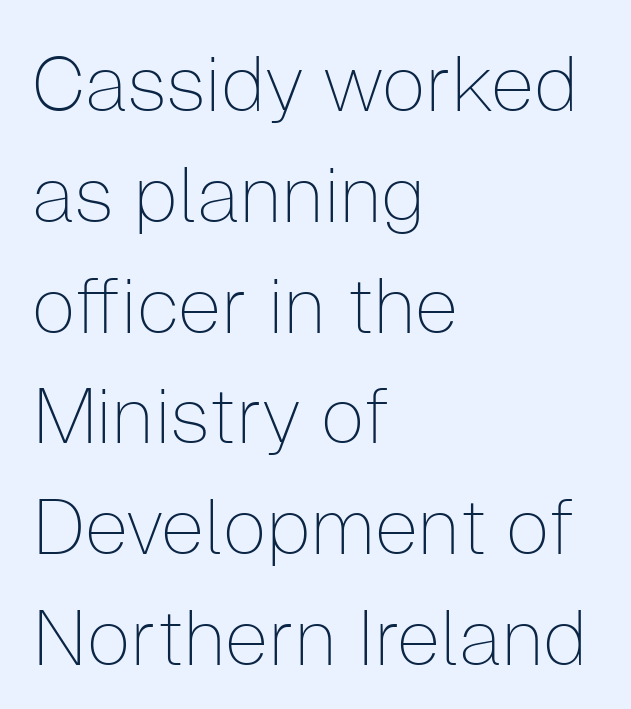
Q: Is the text bold? A: No.
Q: Is the text italic (slanted)? A: No, it is upright.
Q: Is the typeface a serif or a sans-serif typeface? A: Sans-serif.
Q: Is the text underlined? A: No.
Q: How is the paragraph aligned? A: Left-aligned.
Q: Is the spacing between letters normal or unusually wide? A: Normal.
Q: Is the spacing between lines tight, normal or loose? A: Normal.
Q: Width (condensed, normal, or wide)? A: Normal.
Q: Stroke contrast? A: Low.
Q: x-height? A: Medium.
Q: Monospaced? A: No.
